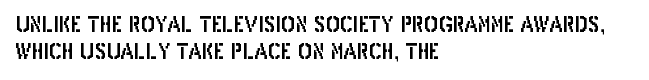
The image shows 21 px text type, upright; set left-aligned, normal line spacing (1.28x), normal letter spacing, not underlined.
